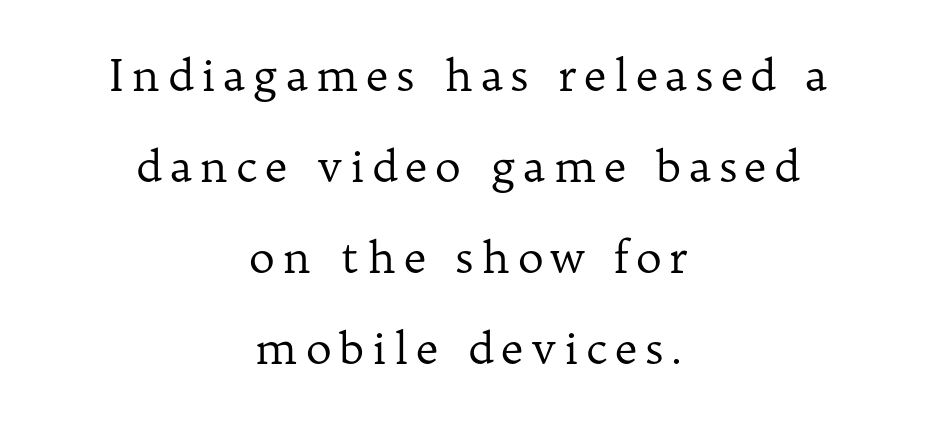
The image shows 44 px regular-weight serif type, upright; set centered, loose line spacing (2.07x), not underlined; low stroke contrast and a medium x-height.
